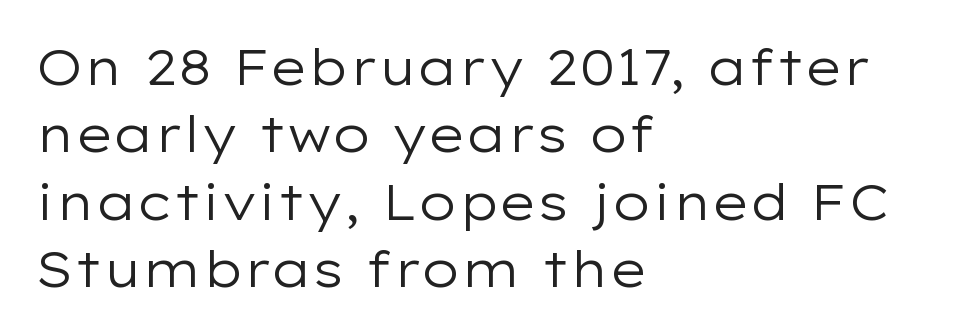
The passage shown is typed in a proportional face where columns would drift. Tall strokes in this sample are plumb rather than angled. Stem width sits at or under what a default text font uses. Grotesque or geometric, the face here clearly has no serifs.
